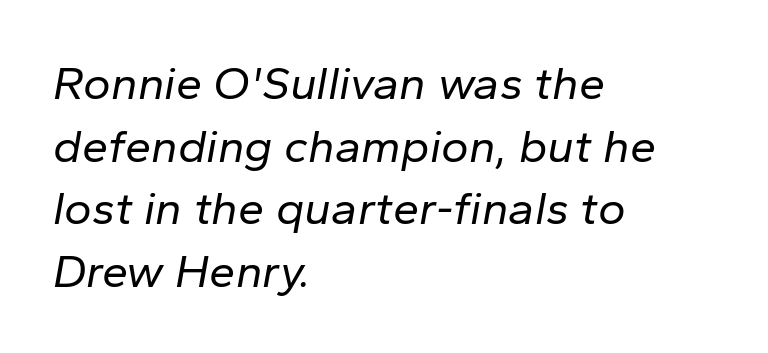
{"italic": "yes", "lean": "right", "slant_degrees": 10, "bold": "no", "weight": "regular", "width": "normal", "stroke_contrast": "low", "x_height": "medium", "monospaced": "no", "underline": "no", "align": "left", "line_spacing": "normal", "line_spacing_ratio": 1.33, "letter_spacing": "normal", "letter_spacing_em": 0.0, "glyph_px": 47}
